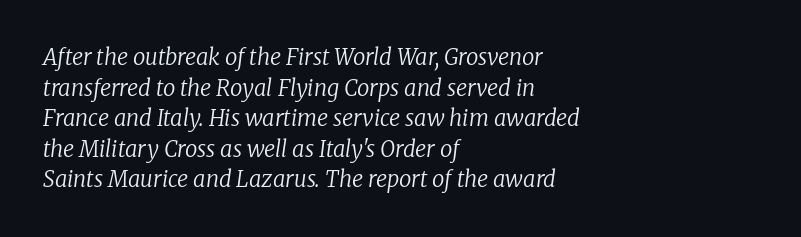
The words here are not underlined. The block of text has a typical density, with ordinary space between rows. The rendering applies a slant to the glyphs. Caption: multi-line text, flush left, ragged right. Inter-character spacing is left at the font's built-in metrics. Weight class: somewhere from thin through regular.
